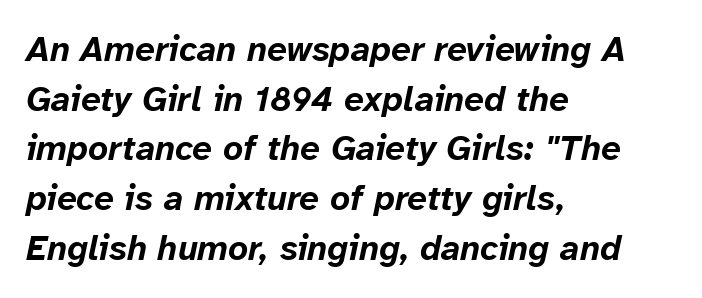
{"italic": "yes", "lean": "right", "slant_degrees": 12, "bold": "yes", "weight": "bold", "width": "normal", "stroke_contrast": "low", "x_height": "medium", "monospaced": "no", "underline": "no", "align": "left", "line_spacing": "normal", "line_spacing_ratio": 1.42, "letter_spacing": "normal", "letter_spacing_em": 0.0, "glyph_px": 35}
